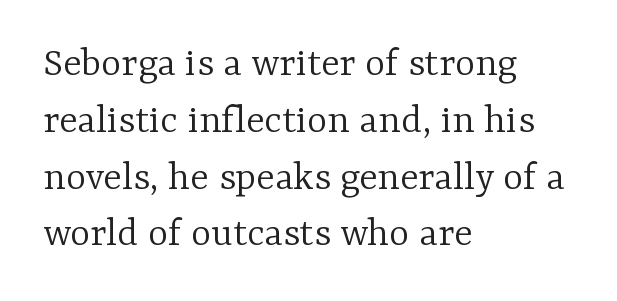
The letterforms sit shoulder to shoulder at normal distance. This sample uses an upright cut, with every glyph sitting square on the baseline. Only glyphs here, with clear space below each row. The text was rendered using a seriffed face with decorative stroke endings.
